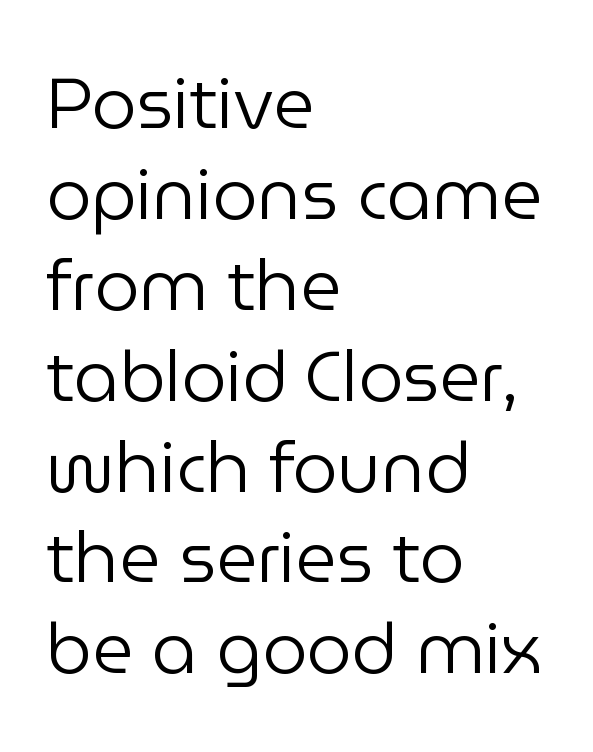
{"serif": "no", "italic": "no", "bold": "no", "weight": "regular", "width": "normal", "stroke_contrast": "low", "x_height": "medium", "monospaced": "no", "underline": "no", "align": "left", "line_spacing": "normal", "line_spacing_ratio": 1.28, "letter_spacing": "normal", "letter_spacing_em": 0.0, "glyph_px": 71}
